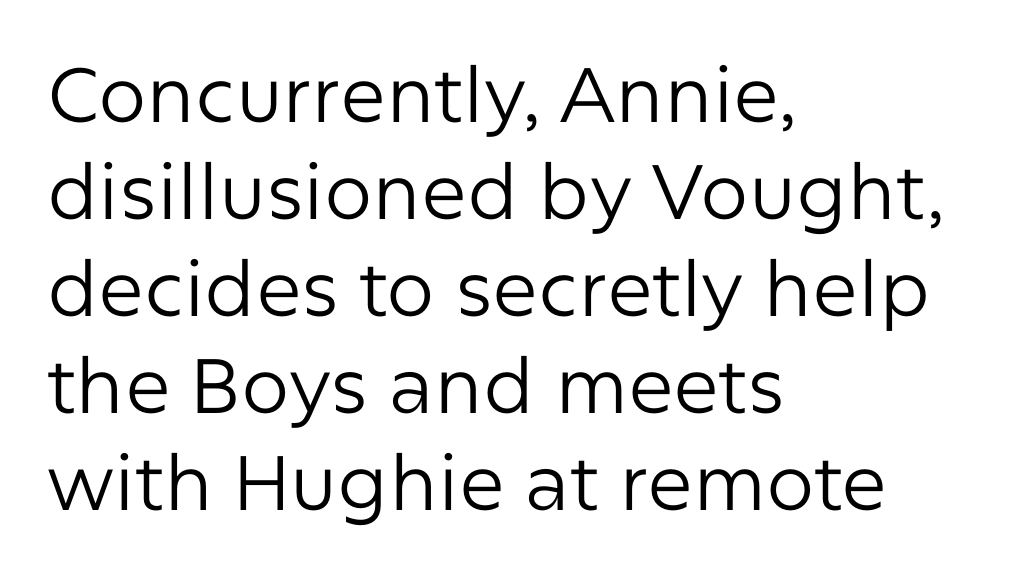
The image shows 77 px regular-weight sans-serif type, upright; set left-aligned, normal line spacing (1.26x), normal letter spacing, not underlined; low stroke contrast and a medium x-height.
